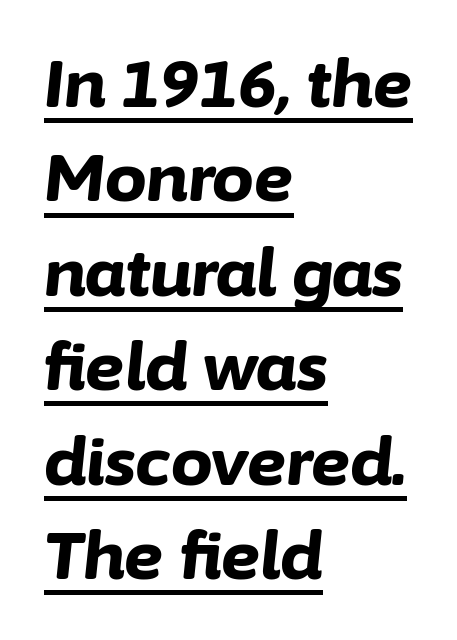
The image shows 66 px bold type, italic (leaning right); set left-aligned, normal line spacing (1.43x), normal letter spacing, underlined; low stroke contrast and a medium x-height.
